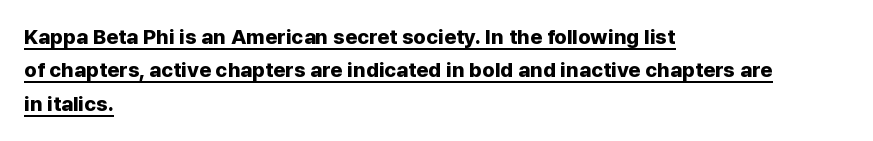
The image shows 21 px bold type, upright; set left-aligned, normal line spacing (1.59x), normal letter spacing, underlined.
